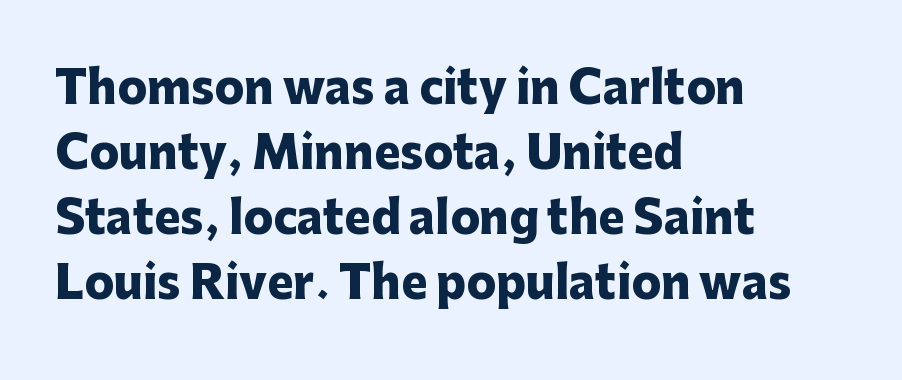
Q: Is the text bold? A: Yes.
Q: Is the text italic (slanted)? A: No, it is upright.
Q: Is the typeface a serif or a sans-serif typeface? A: Sans-serif.
Q: Is the text underlined? A: No.
Q: How is the paragraph aligned? A: Left-aligned.
Q: Is the spacing between letters normal or unusually wide? A: Normal.
Q: Is the spacing between lines tight, normal or loose? A: Normal.
Q: Width (condensed, normal, or wide)? A: Normal.
Q: Stroke contrast? A: Low.
Q: x-height? A: Medium.
Q: Monospaced? A: No.
